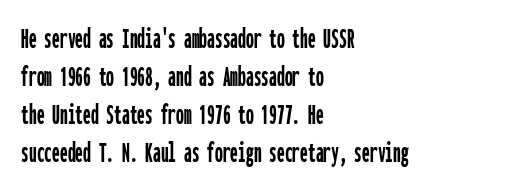
A roman cut, with each character standing at attention. Note: no serifs on the glyphs. Line starts are locked; line ends wander. The glyphs are unaccompanied by any horizontal stroke below them.
